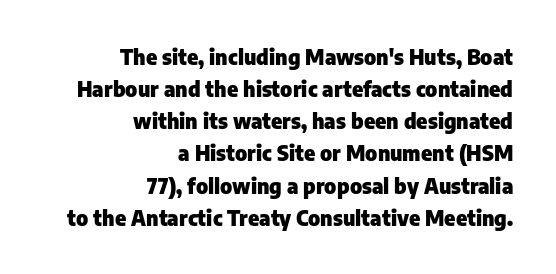
{"italic": "no", "bold": "yes", "underline": "no", "align": "right", "line_spacing": "normal", "line_spacing_ratio": 1.53, "letter_spacing": "normal", "letter_spacing_em": 0.0, "glyph_px": 21}
